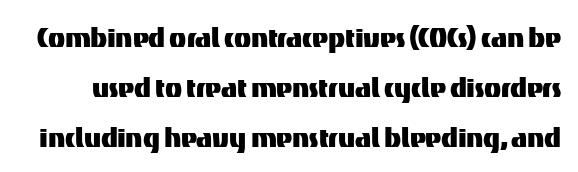
{"serif": "no", "italic": "no", "width": "normal", "stroke_contrast": "medium", "x_height": "medium", "monospaced": "no", "underline": "no", "line_spacing": "normal", "line_spacing_ratio": 1.43, "letter_spacing": "normal", "letter_spacing_em": 0.0, "glyph_px": 35}
